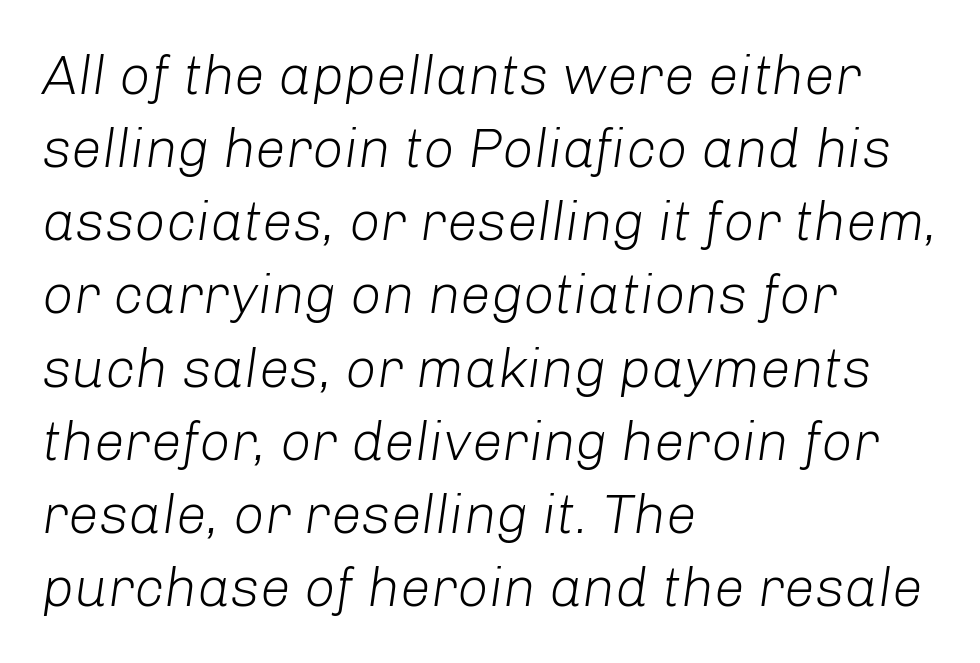
Q: Is the text bold? A: No.
Q: Is the text italic (slanted)? A: Yes, it leans right by about 8 degrees.
Q: Is the text underlined? A: No.
Q: How is the paragraph aligned? A: Left-aligned.
Q: Is the spacing between letters normal or unusually wide? A: Normal.
Q: Is the spacing between lines tight, normal or loose? A: Normal.
Q: Width (condensed, normal, or wide)? A: Normal.
Q: Stroke contrast? A: Low.
Q: x-height? A: Medium.
Q: Monospaced? A: No.
